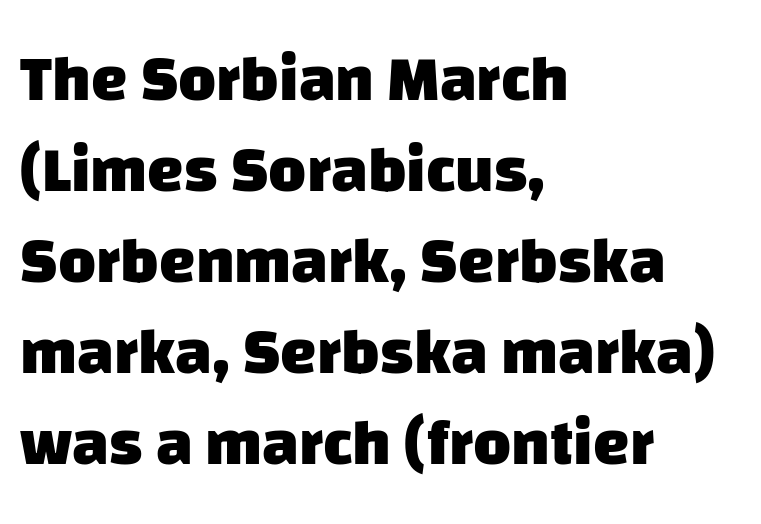
{"serif": "no", "bold": "yes", "weight": "heavy", "width": "normal", "stroke_contrast": "low", "x_height": "large", "monospaced": "no", "underline": "no", "align": "left", "line_spacing": "normal", "line_spacing_ratio": 1.4, "letter_spacing": "normal", "letter_spacing_em": 0.0, "glyph_px": 65}
